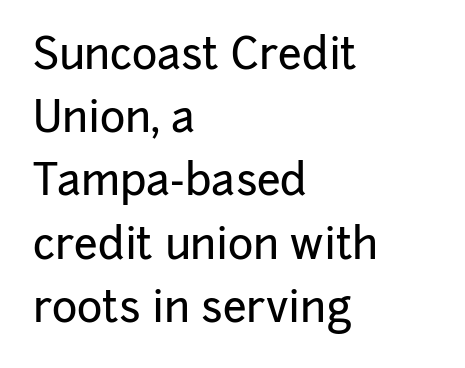
Character widths vary here, with narrow letters taking less room than wide ones. Just letters on the line, the space beneath them empty. Teacher's note: observe the even left margin — that is flush-left alignment. Type style note: lacks serifs. How would I describe the line gaps? Plain and ordinary.
